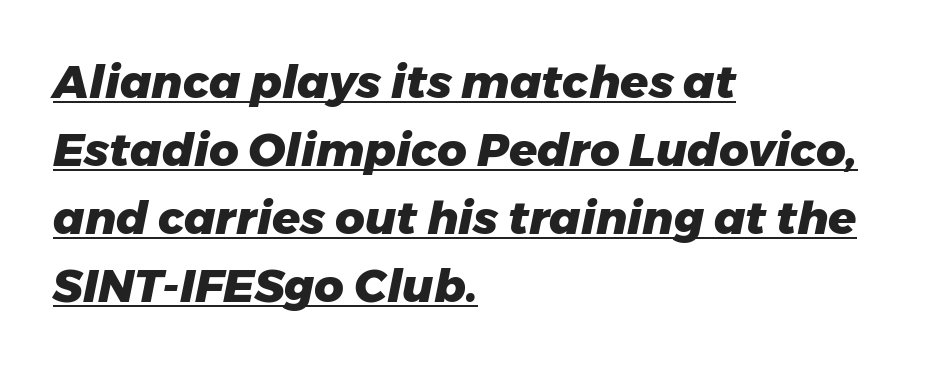
The image shows 46 px heavy type, italic (leaning right); set left-aligned, normal line spacing (1.48x), normal letter spacing, underlined; low stroke contrast and a medium x-height.
